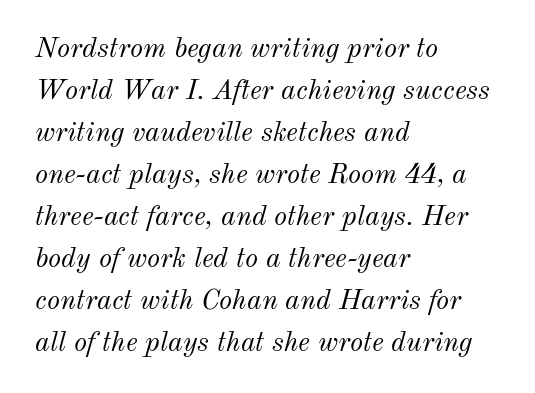
What stands out about the letter spacing? Nothing — it is the standard amount. A typesetter would call this proportional, since set widths differ per character. Horizontal alignment here is leftward, the default for most running prose. In terms of posture, this sample is oblique. No word sits above an underline. These glyphs show unthickened strokes, regular width or finer.
